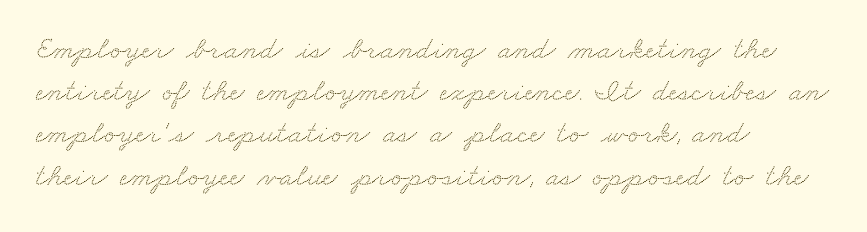
The image shows 32 px wide serif type; set left-aligned, normal line spacing (1.32x), normal letter spacing, not underlined; medium stroke contrast and a small x-height.
